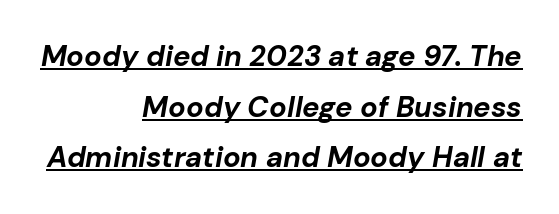
You could not count columns in this text — the font is proportionally spaced. Letter spacing: default. Notice how the passage keeps a crisp vertical edge on the right only. The rendering uses a bold face; every stroke is thick and dark.
